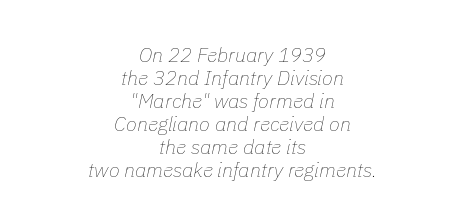
{"italic": "yes", "lean": "right", "slant_degrees": 11, "bold": "no", "underline": "no", "align": "center", "line_spacing": "tight", "line_spacing_ratio": 1.15, "letter_spacing": "normal", "letter_spacing_em": 0.0, "glyph_px": 20}
